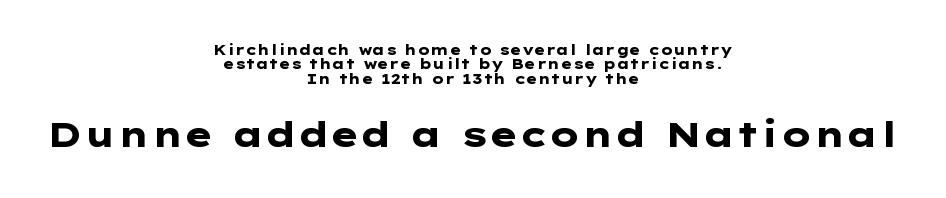
The glyphs are unaccompanied by any horizontal stroke below them. A student would call this center alignment; a typographer would say set centered. Horizontal bands of white between lines are thin slivers. As a designer I'd log this as weight 700, bold.
